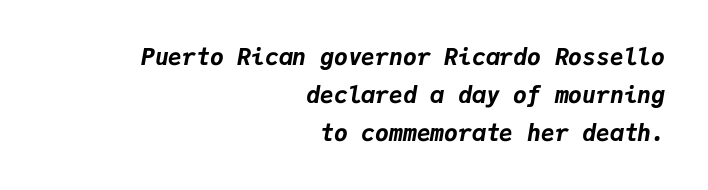
{"italic": "yes", "lean": "right", "slant_degrees": 9, "bold": "yes", "underline": "no", "align": "right", "line_spacing": "normal", "line_spacing_ratio": 1.65, "letter_spacing": "normal", "letter_spacing_em": 0.0, "glyph_px": 23}
